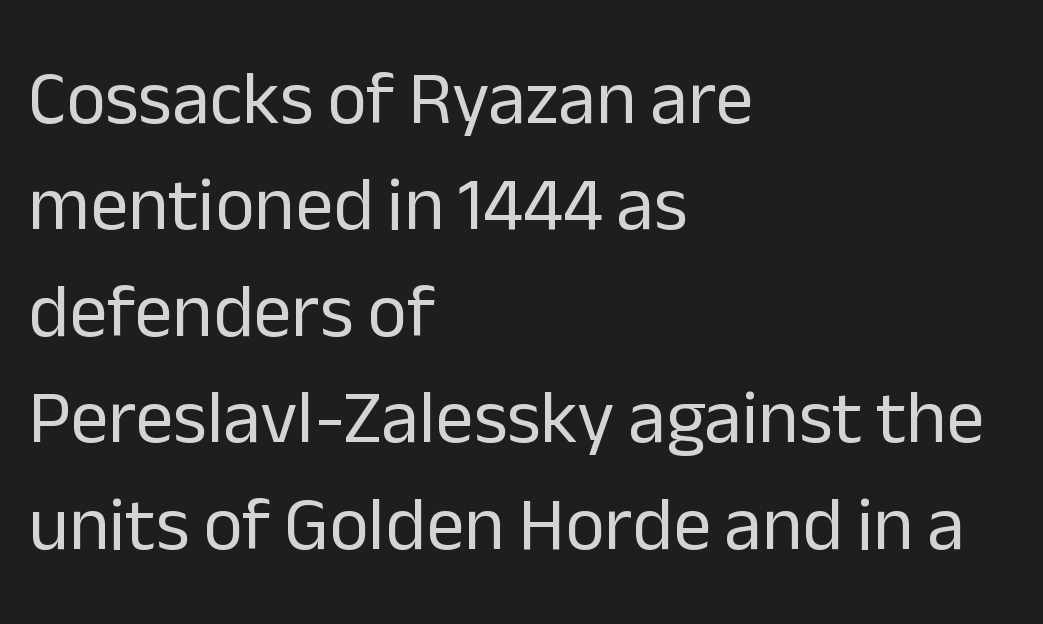
The image shows 76 px regular-weight sans-serif type, upright; set left-aligned, normal line spacing (1.4x), normal letter spacing, not underlined; low stroke contrast and a medium x-height.
